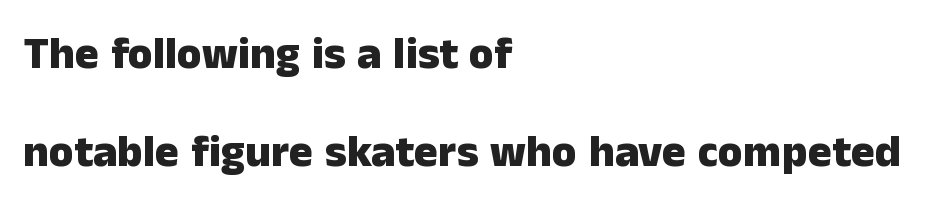
The image shows 45 px heavy sans-serif type, upright; set left-aligned, loose line spacing (2.17x), normal letter spacing, not underlined; low stroke contrast and a medium x-height.
